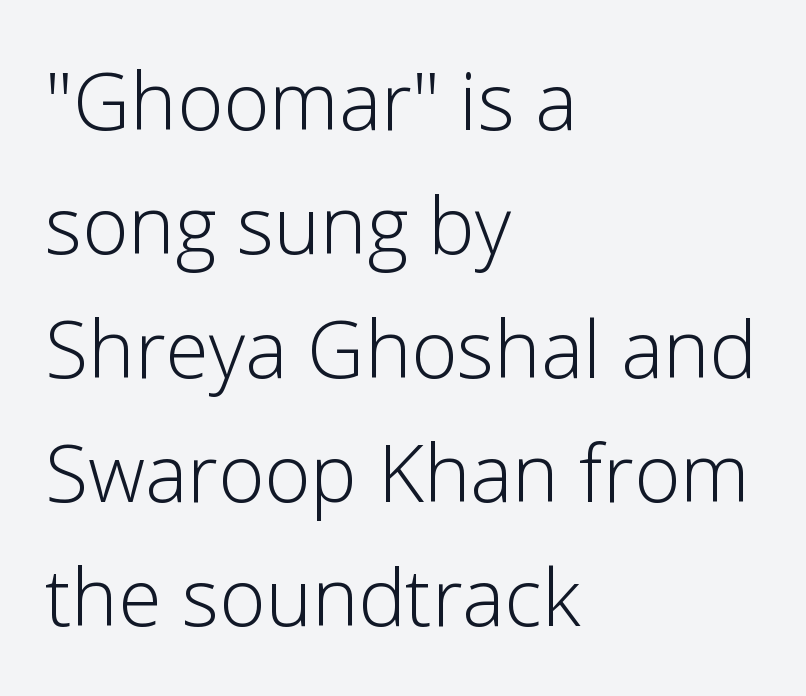
The image shows 79 px light sans-serif type, upright; set left-aligned, normal line spacing (1.57x), normal letter spacing, not underlined; low stroke contrast and a medium x-height.
